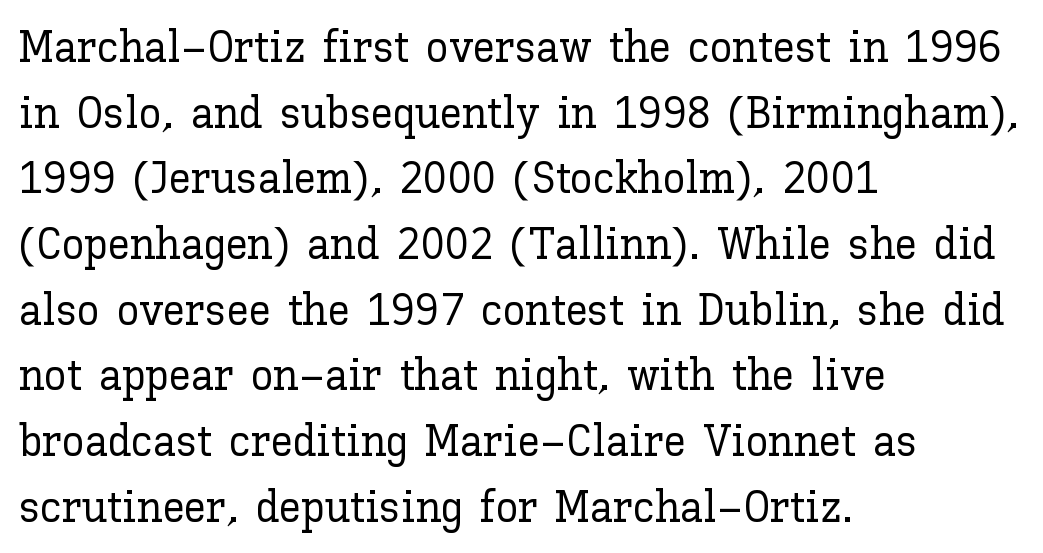
{"italic": "no", "width": "normal", "stroke_contrast": "low", "x_height": "medium", "monospaced": "no", "underline": "no", "align": "left", "line_spacing": "normal", "line_spacing_ratio": 1.46, "letter_spacing": "normal", "letter_spacing_em": 0.0, "glyph_px": 45}
